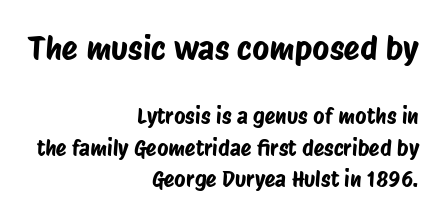
The image shows 33 px condensed sans-serif type; set right-aligned, normal line spacing (1.44x), normal letter spacing, not underlined; the first (top) block is 1.5x larger; low stroke contrast and a large x-height.
